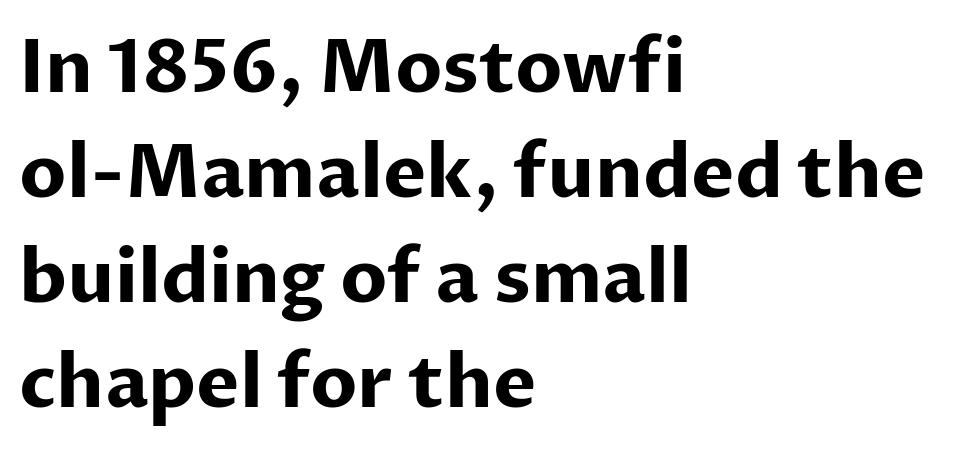
{"serif": "no", "italic": "no", "bold": "yes", "weight": "bold", "width": "normal", "stroke_contrast": "low", "x_height": "medium", "monospaced": "no", "underline": "no", "align": "left", "line_spacing": "normal", "line_spacing_ratio": 1.44, "letter_spacing": "normal", "letter_spacing_em": 0.0, "glyph_px": 73}
